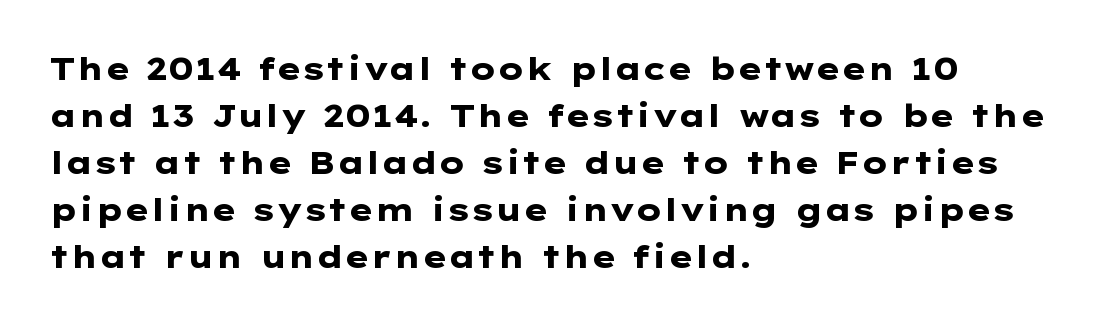
The image shows 31 px heavy, wide sans-serif type, upright; set left-aligned, normal line spacing (1.52x), normal letter spacing, not underlined; low stroke contrast and a medium x-height.
